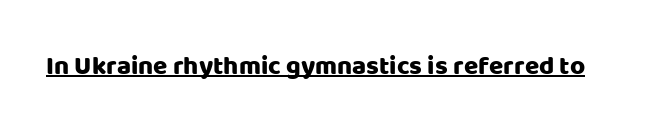
{"italic": "no", "underline": "yes", "letter_spacing": "normal", "letter_spacing_em": 0.0, "glyph_px": 26}
